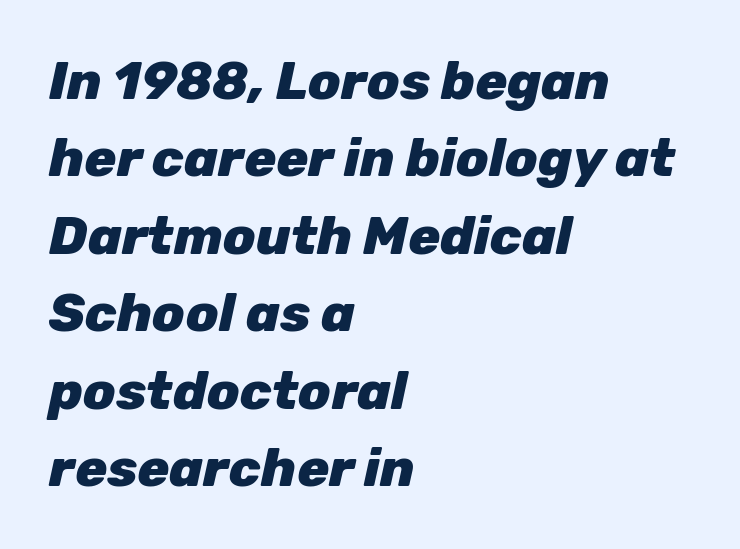
{"italic": "yes", "lean": "right", "slant_degrees": 12, "bold": "yes", "weight": "heavy", "width": "normal", "stroke_contrast": "low", "x_height": "medium", "monospaced": "no", "underline": "no", "align": "left", "line_spacing": "normal", "line_spacing_ratio": 1.46, "letter_spacing": "normal", "letter_spacing_em": 0.0, "glyph_px": 53}
